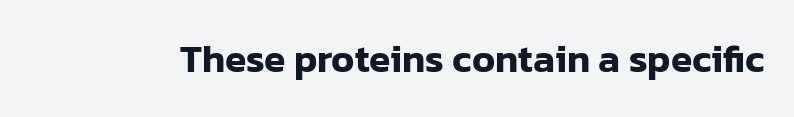
Q: Is the text italic (slanted)? A: No, it is upright.
Q: Is the typeface a serif or a sans-serif typeface? A: Sans-serif.
Q: Is the text underlined? A: No.
Q: Is the spacing between letters normal or unusually wide? A: Normal.
Q: Width (condensed, normal, or wide)? A: Normal.
Q: Stroke contrast? A: Low.
Q: x-height? A: Medium.
Q: Monospaced? A: No.
